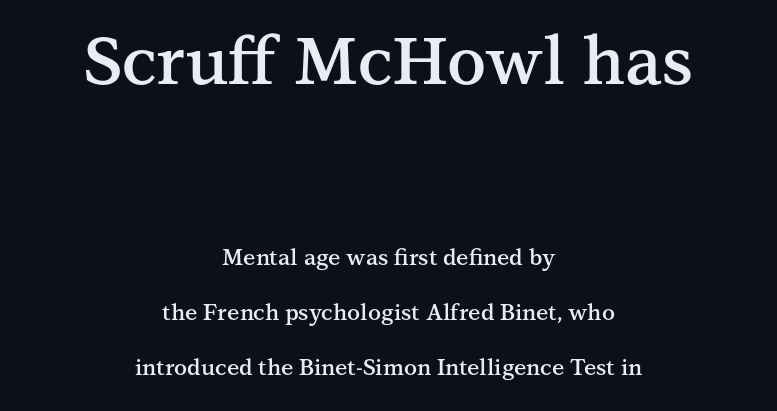
Q: Is the text bold? A: Semi-bold.
Q: Is the text italic (slanted)? A: No, it is upright.
Q: Is the typeface a serif or a sans-serif typeface? A: Serif.
Q: Is the text underlined? A: No.
Q: How is the paragraph aligned? A: Centered.
Q: Is the spacing between letters normal or unusually wide? A: Normal.
Q: Is the spacing between lines tight, normal or loose? A: Loose.
Q: Which block of text is set in a larger size, the first (top) or the second (bottom)? A: The first (top) one.
Q: Width (condensed, normal, or wide)? A: Normal.
Q: Stroke contrast? A: Medium.
Q: x-height? A: Medium.
Q: Monospaced? A: No.
